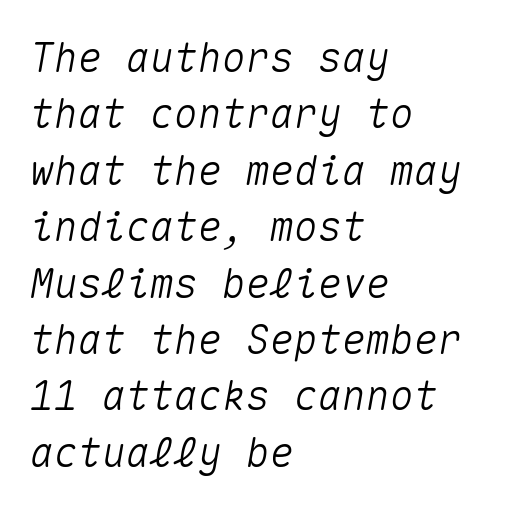
The letters march in equal steps, a hallmark of fixed-pitch type. How are the letters spaced? Ordinarily, with no added tracking. Successive baselines arrive at the customary interval. It's the slanting kind of type.
